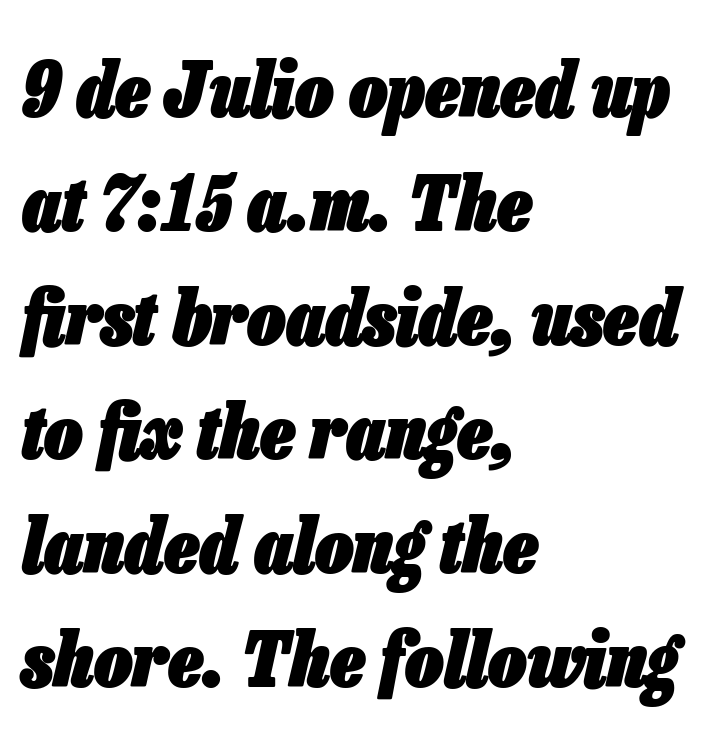
Q: Is the text bold? A: Yes.
Q: Is the text italic (slanted)? A: Yes, it leans right by about 13 degrees.
Q: Is the text underlined? A: No.
Q: How is the paragraph aligned? A: Left-aligned.
Q: Is the spacing between letters normal or unusually wide? A: Normal.
Q: Is the spacing between lines tight, normal or loose? A: Normal.
Q: Width (condensed, normal, or wide)? A: Condensed.
Q: Stroke contrast? A: Low.
Q: x-height? A: Medium.
Q: Monospaced? A: No.
